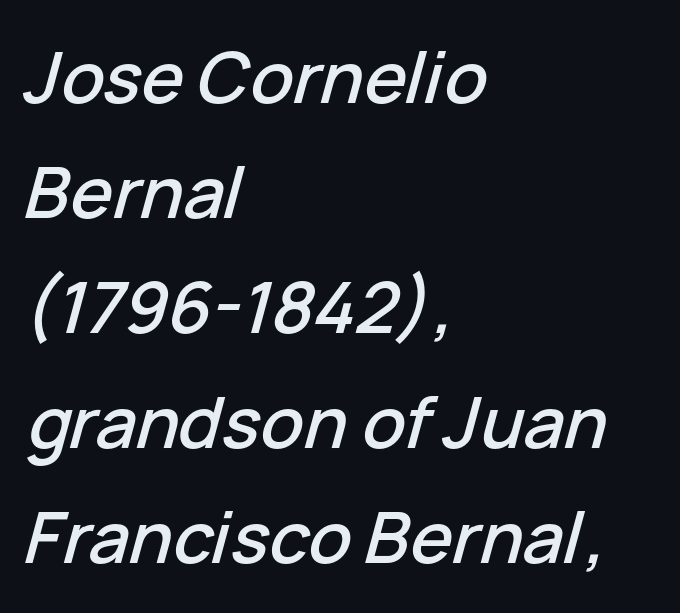
{"italic": "yes", "lean": "right", "slant_degrees": 15, "width": "normal", "stroke_contrast": "low", "x_height": "medium", "monospaced": "no", "underline": "no", "align": "left", "line_spacing": "normal", "line_spacing_ratio": 1.62, "letter_spacing": "normal", "letter_spacing_em": 0.0, "glyph_px": 71}
